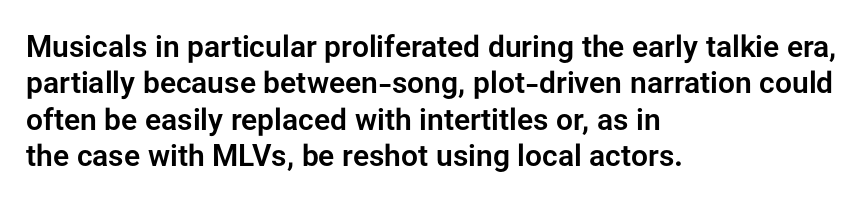
The image shows 30 px sans-serif type, upright; set left-aligned, line spacing 1.21x, normal letter spacing, not underlined; low stroke contrast and a medium x-height.
